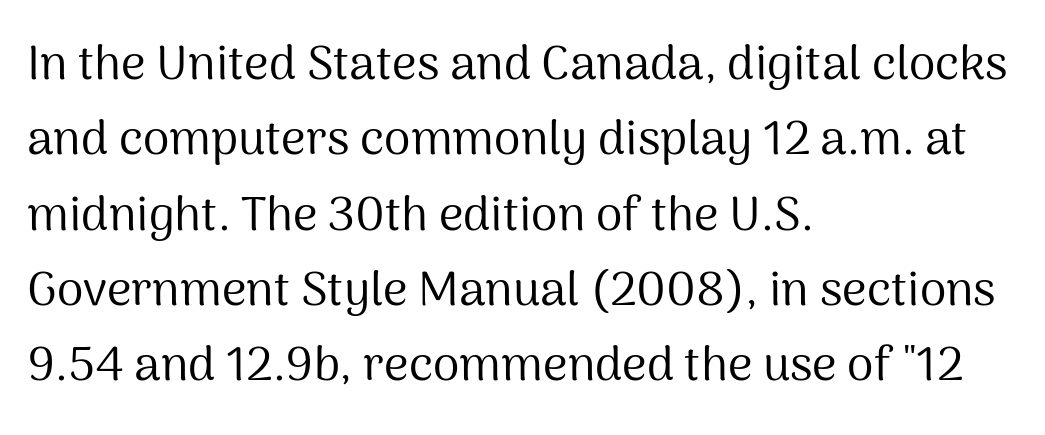
Q: Is the text bold? A: No.
Q: Is the text italic (slanted)? A: No, it is upright.
Q: Is the typeface a serif or a sans-serif typeface? A: Sans-serif.
Q: Is the text underlined? A: No.
Q: How is the paragraph aligned? A: Left-aligned.
Q: Is the spacing between letters normal or unusually wide? A: Normal.
Q: Is the spacing between lines tight, normal or loose? A: Normal.
Q: Width (condensed, normal, or wide)? A: Normal.
Q: Stroke contrast? A: Medium.
Q: x-height? A: Medium.
Q: Monospaced? A: No.
